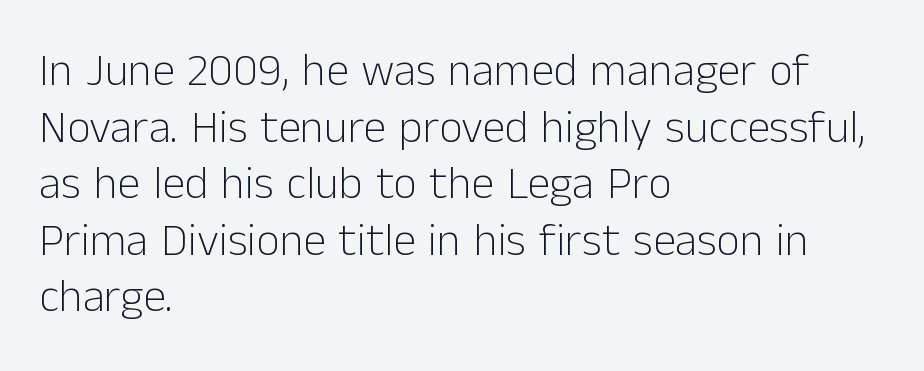
{"serif": "no", "italic": "no", "bold": "no", "weight": "light", "width": "normal", "stroke_contrast": "low", "x_height": "medium", "monospaced": "no", "underline": "no", "align": "left", "line_spacing_ratio": 1.23, "letter_spacing": "normal", "letter_spacing_em": 0.0, "glyph_px": 46}
